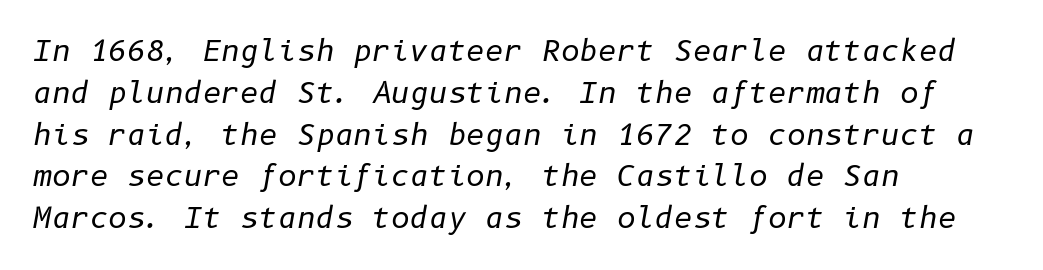
Q: Is the text bold? A: No.
Q: Is the text italic (slanted)? A: Yes, it leans right by about 10 degrees.
Q: Is the text underlined? A: No.
Q: How is the paragraph aligned? A: Left-aligned.
Q: Is the spacing between letters normal or unusually wide? A: Normal.
Q: Is the spacing between lines tight, normal or loose? A: Normal.
Q: Width (condensed, normal, or wide)? A: Normal.
Q: Stroke contrast? A: Low.
Q: x-height? A: Medium.
